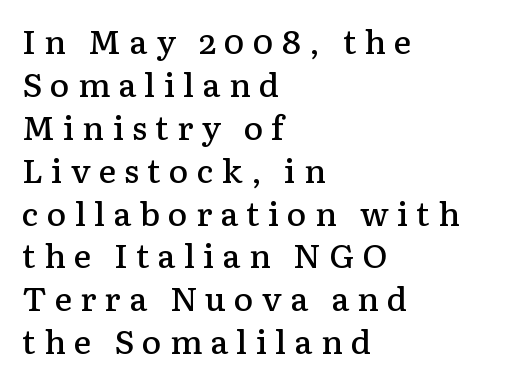
Q: Is the text bold? A: Semi-bold.
Q: Is the text italic (slanted)? A: No, it is upright.
Q: Is the typeface a serif or a sans-serif typeface? A: Serif.
Q: Is the text underlined? A: No.
Q: How is the paragraph aligned? A: Left-aligned.
Q: Is the spacing between letters normal or unusually wide? A: Unusually wide.
Q: Is the spacing between lines tight, normal or loose? A: Normal.
Q: Width (condensed, normal, or wide)? A: Normal.
Q: Stroke contrast? A: Low.
Q: x-height? A: Medium.
Q: Monospaced? A: No.
